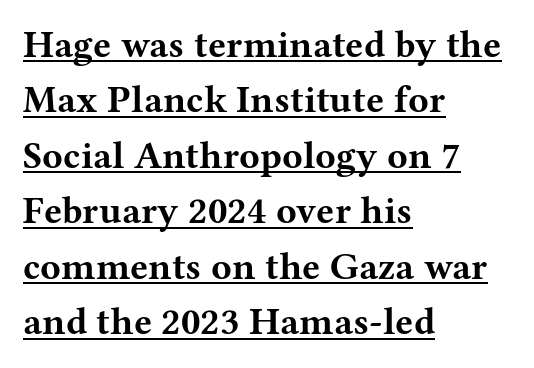
{"serif": "yes", "italic": "no", "bold": "yes", "weight": "bold", "width": "wide", "stroke_contrast": "medium", "x_height": "medium", "monospaced": "no", "underline": "yes", "align": "left", "line_spacing": "normal", "line_spacing_ratio": 1.46, "letter_spacing": "normal", "letter_spacing_em": 0.0, "glyph_px": 38}
